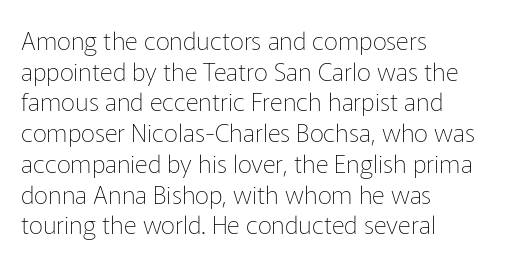
The letters look calm and open, with moderate or lighter stems. Descenders are the only things crossing below the line. Left-aligned paragraph, ragged on the right. Short note: letters normally spaced.
